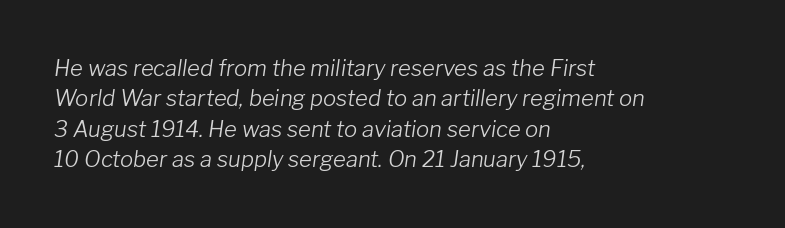
{"italic": "yes", "lean": "right", "slant_degrees": 8, "bold": "no", "underline": "no", "align": "left", "line_spacing": "normal", "line_spacing_ratio": 1.38, "letter_spacing": "normal", "letter_spacing_em": 0.0, "glyph_px": 22}
